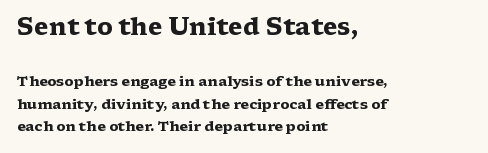
In terms of weight, the rendering is a true, heavy bold. Short and long lines alike share a common starting point at left. The block sitting higher on the canvas is the one with enlarged characters. The foot of each line stays bare and open. The axis of the letterforms is exactly vertical. Leading: standard.
